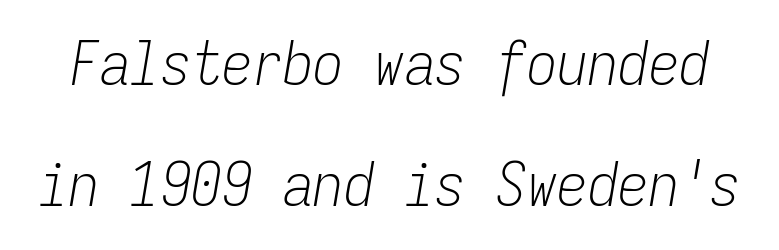
Q: Is the text bold? A: No.
Q: Is the text italic (slanted)? A: Yes, it leans right by about 9 degrees.
Q: Is the text underlined? A: No.
Q: Is the spacing between letters normal or unusually wide? A: Normal.
Q: Is the spacing between lines tight, normal or loose? A: Loose.
Q: Width (condensed, normal, or wide)? A: Condensed.
Q: Stroke contrast? A: Low.
Q: x-height? A: Medium.
Q: Monospaced? A: Yes.
